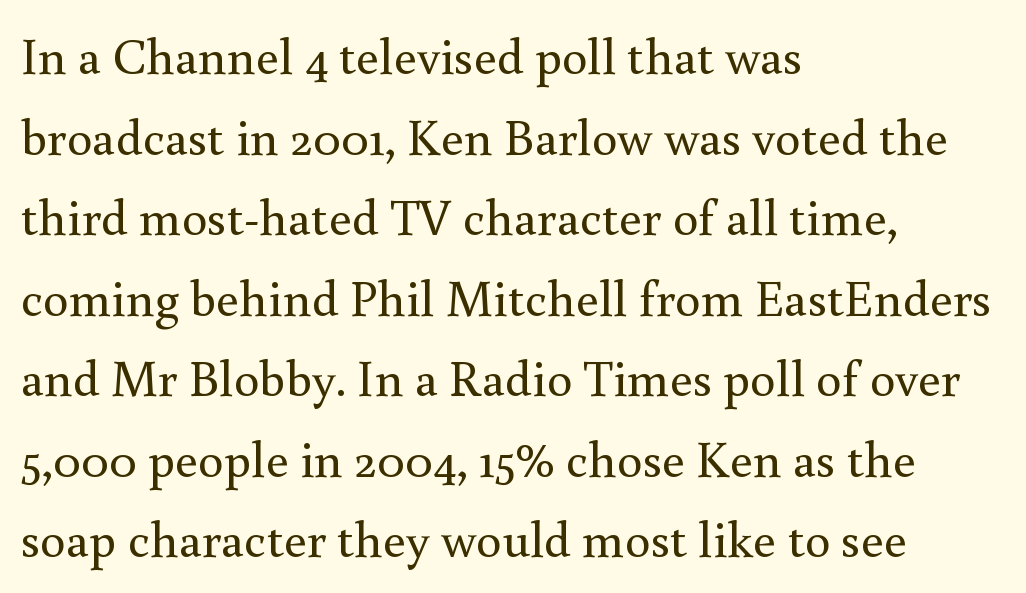
{"serif": "yes", "italic": "no", "bold": "no", "weight": "regular", "width": "normal", "x_height": "small", "monospaced": "no", "underline": "no", "align": "left", "line_spacing": "normal", "line_spacing_ratio": 1.58, "letter_spacing": "normal", "letter_spacing_em": 0.0, "glyph_px": 51}
